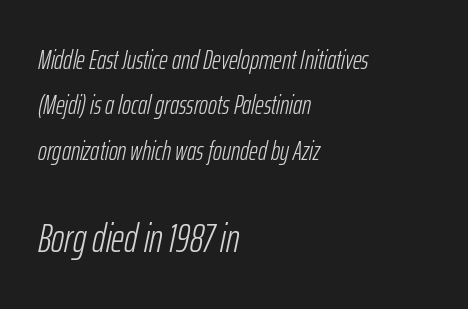
Does the lettering tilt? It does — this is italic. Beneath every word, the page is bare. A normal amount of white space separates one row of letters from the next. Is this a fixed-width face? No — the glyphs have proportional, varying widths. No extra tracking has been applied to these lines. No heavy texture on the line: the type isn't bold.
